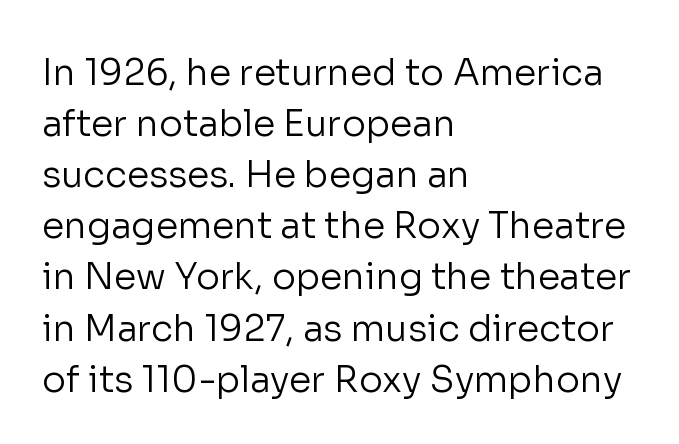
The lettering holds an erect, upright posture throughout. Any mark beneath the type? The region is blank. Does the type have serifs? No, each stem ends abruptly. The setting favours the left margin, as ordinary paragraphs usually do. No extra ink here — the face is not bold. Think of a printed novel: that variable character pitch is what you see here.
